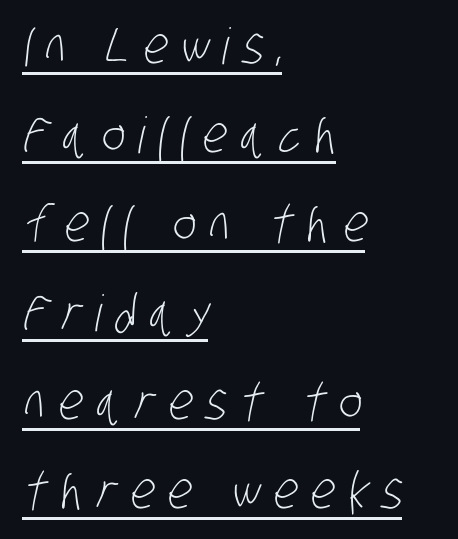
{"serif": "no", "bold": "no", "weight": "light", "width": "condensed", "stroke_contrast": "low", "x_height": "large", "monospaced": "no", "underline": "yes", "align": "left", "line_spacing_ratio": 1.78, "letter_spacing": "wide", "letter_spacing_em": 0.27, "glyph_px": 50}
